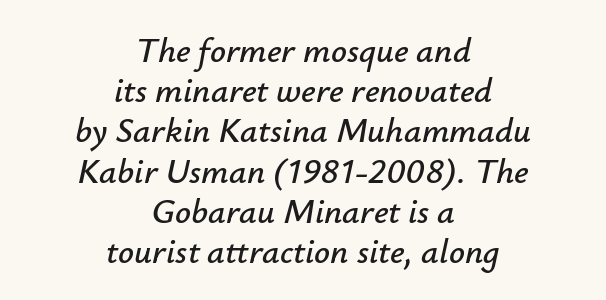
Q: Is the text italic (slanted)? A: Yes, it leans right by about 12 degrees.
Q: Is the text underlined? A: No.
Q: How is the paragraph aligned? A: Centered.
Q: Is the spacing between letters normal or unusually wide? A: Normal.
Q: Is the spacing between lines tight, normal or loose? A: Tight.
Q: Width (condensed, normal, or wide)? A: Normal.
Q: Stroke contrast? A: Low.
Q: x-height? A: Small.
Q: Monospaced? A: No.
